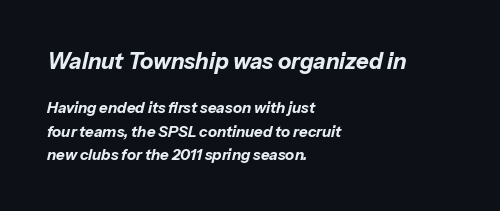
{"italic": "yes", "lean": "right", "slant_degrees": 13, "bold": "yes", "underline": "no", "align": "left", "line_spacing": "normal", "line_spacing_ratio": 1.54, "letter_spacing": "normal", "letter_spacing_em": 0.0, "larger_block": "first", "size_ratio": 1.47, "glyph_px": 22}
